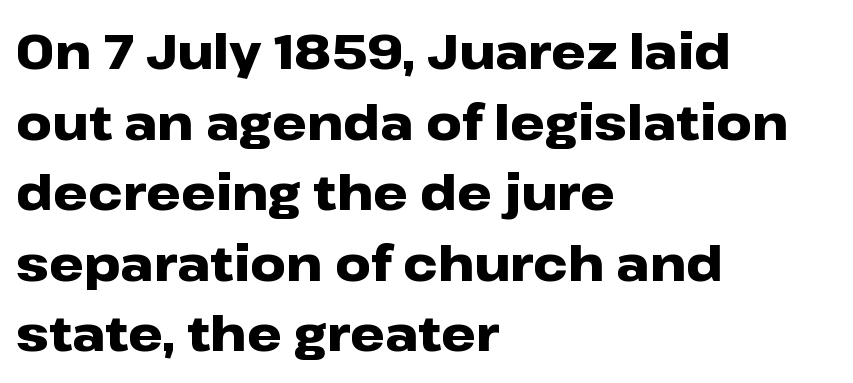
The image shows 49 px heavy, wide sans-serif type, upright; set left-aligned, normal line spacing (1.44x), normal letter spacing, not underlined; low stroke contrast and a medium x-height.
